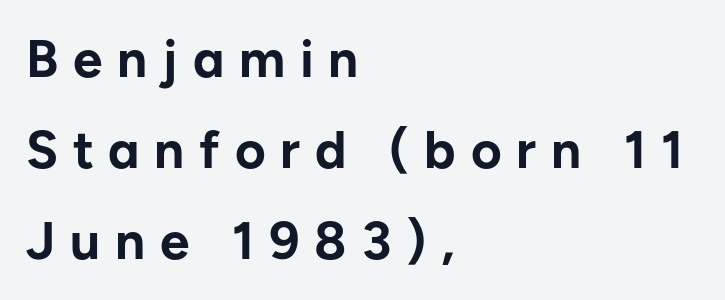
{"serif": "no", "italic": "no", "bold": "yes", "weight": "bold", "width": "normal", "stroke_contrast": "low", "x_height": "medium", "monospaced": "no", "underline": "no", "align": "left", "line_spacing_ratio": 1.72, "letter_spacing": "wide", "letter_spacing_em": 0.28, "glyph_px": 53}
